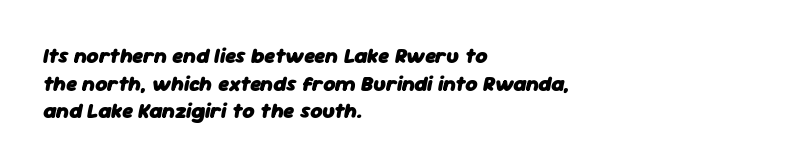
{"italic": "yes", "lean": "right", "slant_degrees": 11, "bold": "yes", "underline": "no", "align": "left", "line_spacing": "normal", "line_spacing_ratio": 1.32, "letter_spacing": "normal", "letter_spacing_em": 0.0, "glyph_px": 21}
